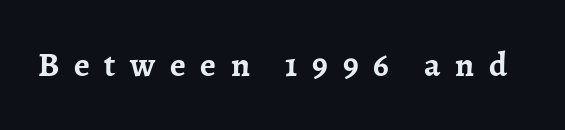
This rendering widens character spacing well past its baseline value. Every letter is thick-stroked: bold, no question. This is roman type, the default non-slanted kind. Varying glyph widths throughout — classic text-font behaviour. Serif or sans? Serif — the stroke terminals have little feet. A bare baseline throughout the passage.
